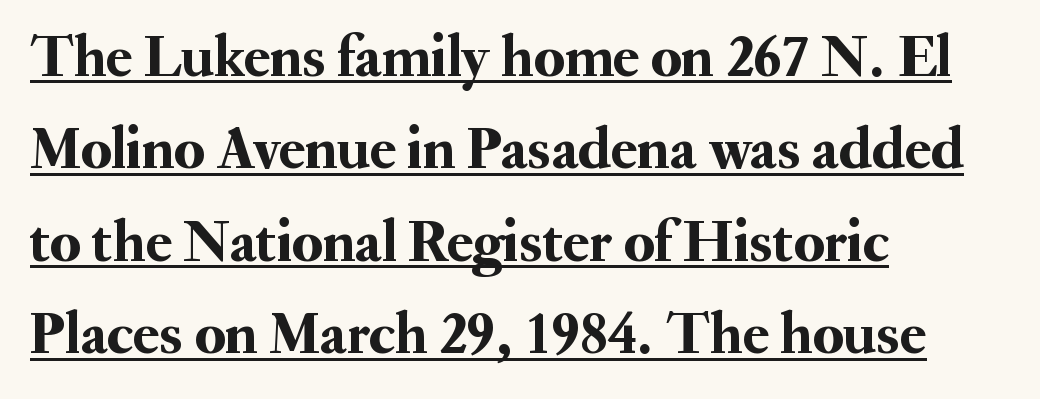
Q: Is the text italic (slanted)? A: No, it is upright.
Q: Is the typeface a serif or a sans-serif typeface? A: Serif.
Q: Is the text underlined? A: Yes.
Q: How is the paragraph aligned? A: Left-aligned.
Q: Is the spacing between letters normal or unusually wide? A: Normal.
Q: Is the spacing between lines tight, normal or loose? A: Normal.
Q: Width (condensed, normal, or wide)? A: Normal.
Q: Stroke contrast? A: Medium.
Q: x-height? A: Small.
Q: Monospaced? A: No.
